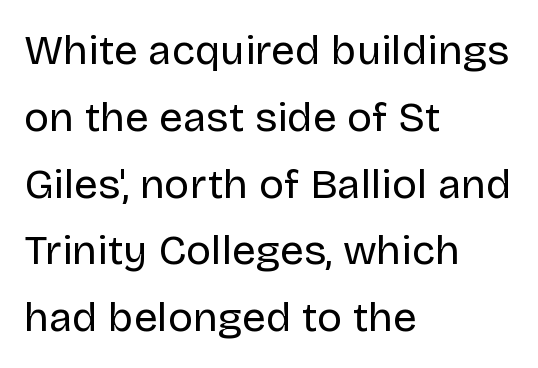
{"serif": "no", "italic": "no", "bold": "no", "weight": "regular", "width": "normal", "stroke_contrast": "low", "x_height": "large", "monospaced": "no", "underline": "no", "align": "left", "line_spacing": "normal", "line_spacing_ratio": 1.59, "letter_spacing": "normal", "letter_spacing_em": 0.0, "glyph_px": 42}
